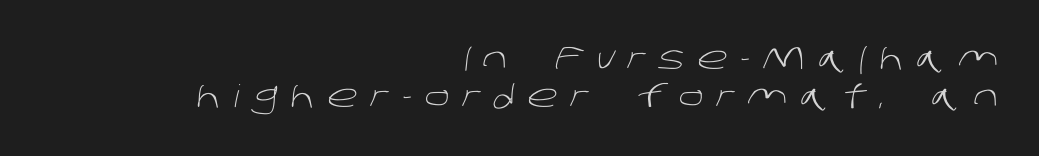
The image shows 31 px light sans-serif type; set right-aligned, line spacing 1.22x, unusually wide letter spacing (+0.42 em), not underlined; low stroke contrast and a large x-height.
